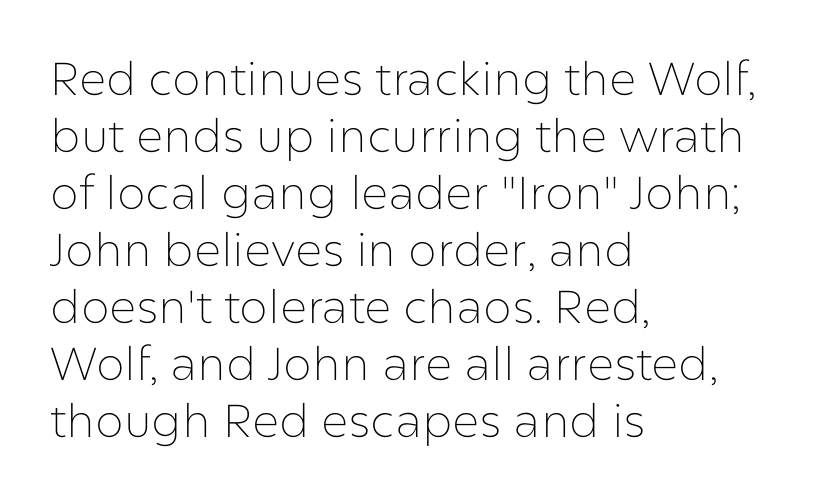
Think of a printed novel: that variable character pitch is what you see here. Just letters on the line, the space beneath them empty. The lines in this sample share a left origin and differ only in where they stop. Standard letterfit; no display-style spreading of the glyphs. This is sans-serif lettering, the kind often seen on screens and signage.
